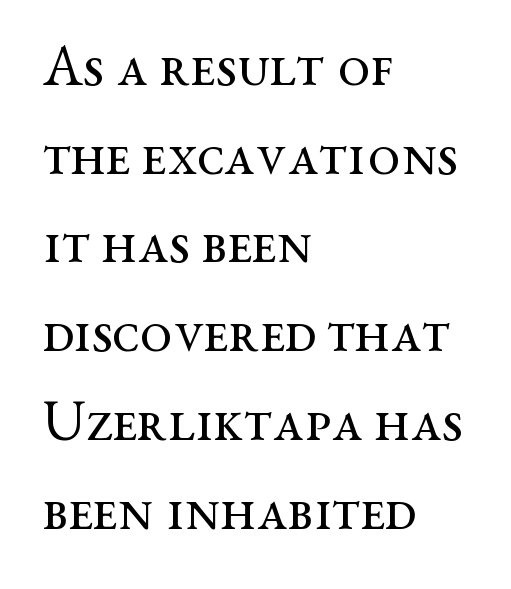
{"serif": "yes", "italic": "no", "bold": "no", "weight": "regular", "width": "wide", "stroke_contrast": "medium", "x_height": "medium", "monospaced": "no", "underline": "no", "align": "left", "line_spacing": "normal", "line_spacing_ratio": 1.53, "letter_spacing": "normal", "letter_spacing_em": 0.0, "glyph_px": 58}
